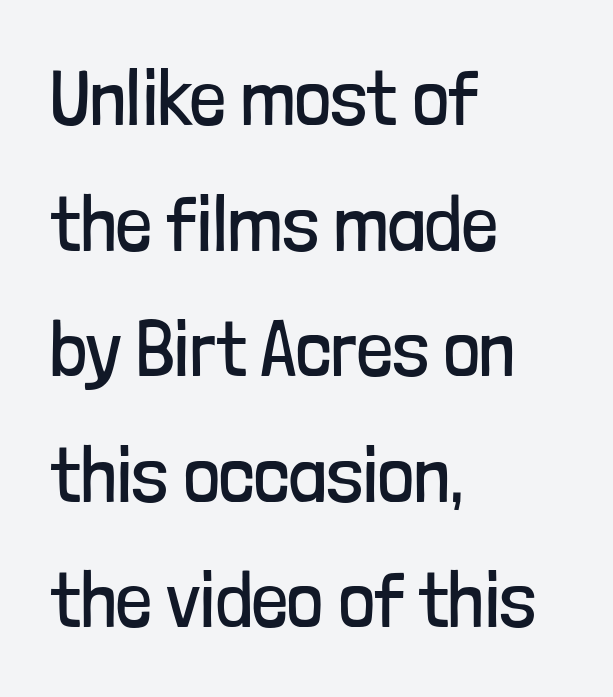
Q: Is the text bold? A: No.
Q: Is the text italic (slanted)? A: No, it is upright.
Q: Is the typeface a serif or a sans-serif typeface? A: Sans-serif.
Q: Is the text underlined? A: No.
Q: How is the paragraph aligned? A: Left-aligned.
Q: Is the spacing between letters normal or unusually wide? A: Normal.
Q: Is the spacing between lines tight, normal or loose? A: Normal.
Q: Width (condensed, normal, or wide)? A: Condensed.
Q: Stroke contrast? A: Low.
Q: x-height? A: Medium.
Q: Monospaced? A: No.
